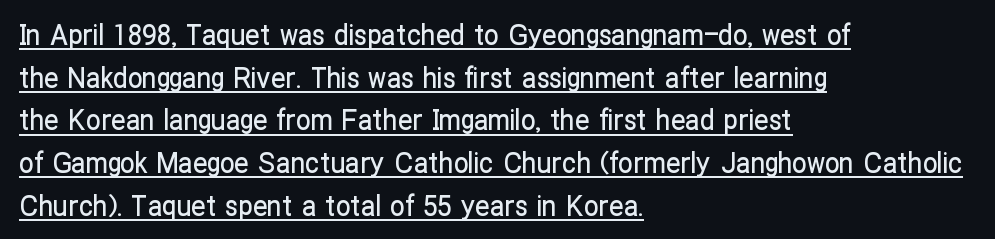
The image shows 29 px condensed sans-serif type, upright; set left-aligned, normal line spacing (1.47x), normal letter spacing, underlined; low stroke contrast and a medium x-height.
